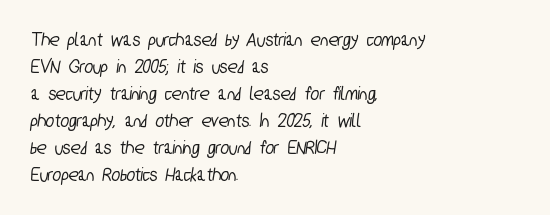
The image shows 20 px text type; set left-aligned, normal line spacing (1.35x), normal letter spacing, not underlined.
